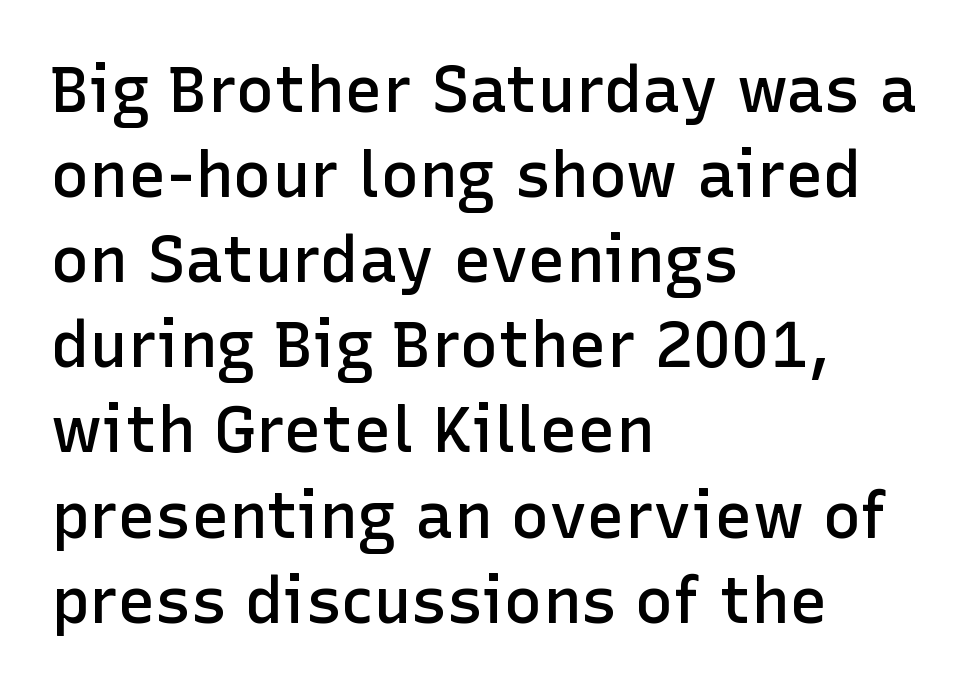
Q: Is the text bold? A: Semi-bold.
Q: Is the text italic (slanted)? A: No, it is upright.
Q: Is the typeface a serif or a sans-serif typeface? A: Sans-serif.
Q: Is the text underlined? A: No.
Q: How is the paragraph aligned? A: Left-aligned.
Q: Is the spacing between letters normal or unusually wide? A: Normal.
Q: Is the spacing between lines tight, normal or loose? A: Normal.
Q: Width (condensed, normal, or wide)? A: Normal.
Q: Stroke contrast? A: Low.
Q: x-height? A: Medium.
Q: Monospaced? A: No.
